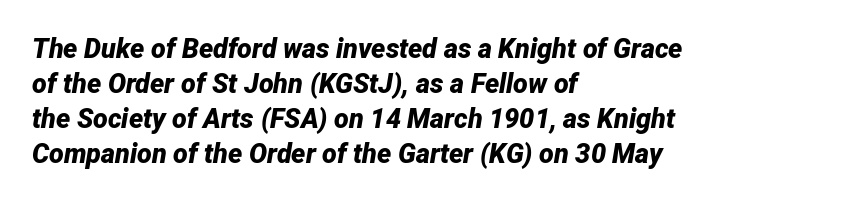
{"italic": "yes", "lean": "right", "slant_degrees": 12, "bold": "yes", "underline": "no", "align": "left", "line_spacing": "normal", "line_spacing_ratio": 1.3, "letter_spacing": "normal", "letter_spacing_em": 0.0, "glyph_px": 27}
